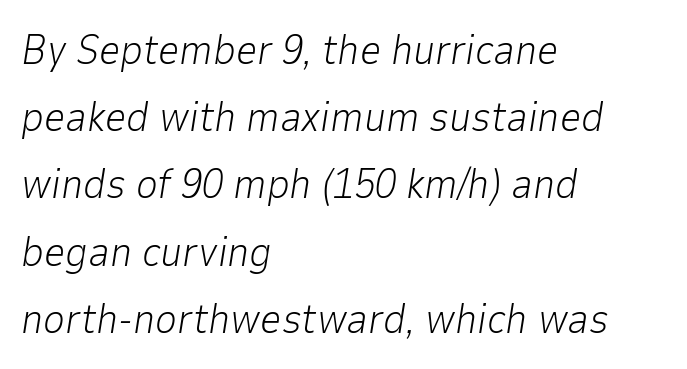
{"italic": "yes", "lean": "right", "slant_degrees": 9, "bold": "no", "weight": "light", "width": "normal", "stroke_contrast": "low", "x_height": "medium", "monospaced": "no", "underline": "no", "align": "left", "line_spacing": "normal", "line_spacing_ratio": 1.6, "letter_spacing": "normal", "letter_spacing_em": 0.0, "glyph_px": 42}
